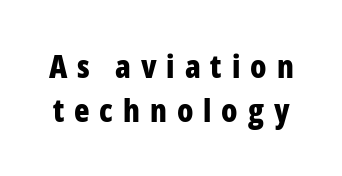
The image shows 32 px bold, condensed sans-serif type, upright; set normal line spacing (1.39x), unusually wide letter spacing (+0.31 em), not underlined; low stroke contrast and a medium x-height.
